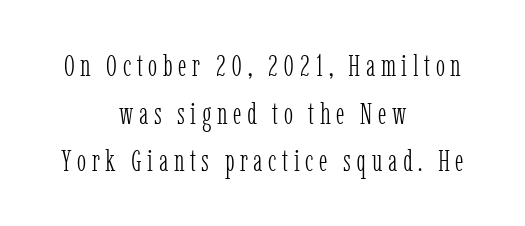
The image shows 31 px light, condensed serif type, upright; set centered, normal line spacing (1.54x), not underlined; low stroke contrast and a medium x-height.
